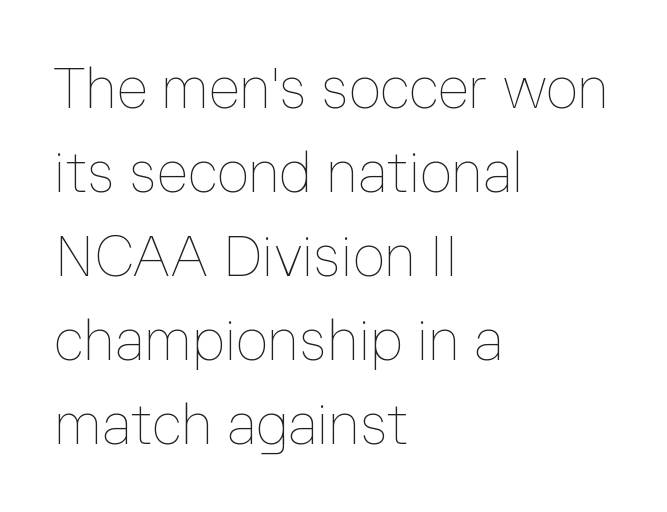
{"italic": "no", "bold": "no", "weight": "thin", "width": "normal", "stroke_contrast": "low", "x_height": "medium", "monospaced": "no", "underline": "no", "align": "left", "line_spacing": "normal", "line_spacing_ratio": 1.5, "letter_spacing": "normal", "letter_spacing_em": 0.0, "glyph_px": 56}
